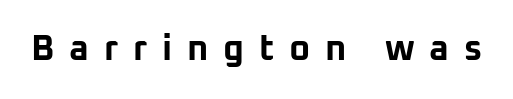
Clear beneath every line of the passage. Italic? Not at all — the glyphs are vertical. What weight is shown? A full bold with thick strokes. Character widths vary here, with narrow letters taking less room than wide ones. No feet cap the strokes, marking this as sans-serif type.
